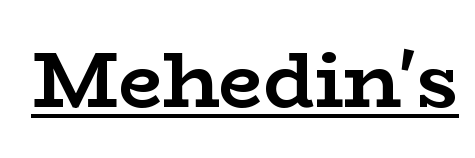
A serif font was chosen for this passage. Check the space under the baseline: a stroke is drawn there. The horizontal fit of the characters is conventional and even. If you drew a line through each stem, it would be perfectly vertical. Looks like regular typesetting: each glyph gets only the width it needs.
